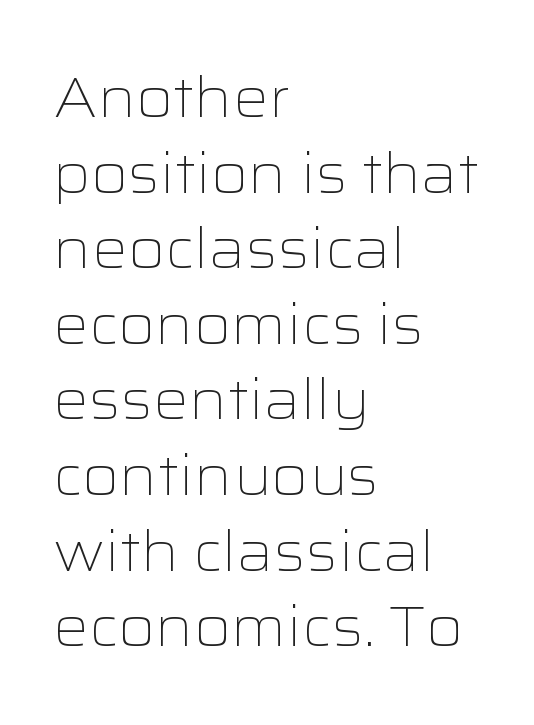
Q: Is the text bold? A: No.
Q: Is the text italic (slanted)? A: No, it is upright.
Q: Is the typeface a serif or a sans-serif typeface? A: Sans-serif.
Q: Is the text underlined? A: No.
Q: How is the paragraph aligned? A: Left-aligned.
Q: Is the spacing between letters normal or unusually wide? A: Normal.
Q: Is the spacing between lines tight, normal or loose? A: Normal.
Q: Width (condensed, normal, or wide)? A: Wide.
Q: Stroke contrast? A: Low.
Q: x-height? A: Medium.
Q: Monospaced? A: No.
